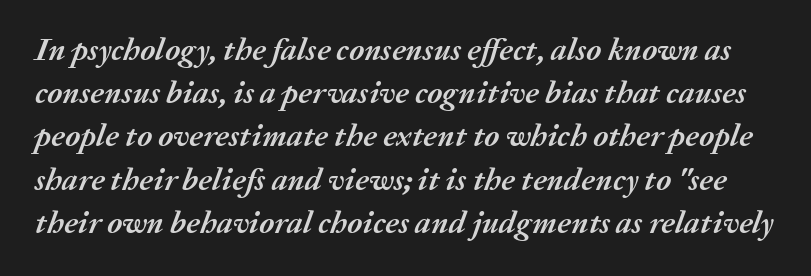
Q: Is the text bold? A: Yes.
Q: Is the text italic (slanted)? A: Yes, it leans right by about 20 degrees.
Q: Is the text underlined? A: No.
Q: Is the spacing between letters normal or unusually wide? A: Normal.
Q: Is the spacing between lines tight, normal or loose? A: Normal.
Q: Width (condensed, normal, or wide)? A: Normal.
Q: Stroke contrast? A: Medium.
Q: x-height? A: Medium.
Q: Monospaced? A: No.
